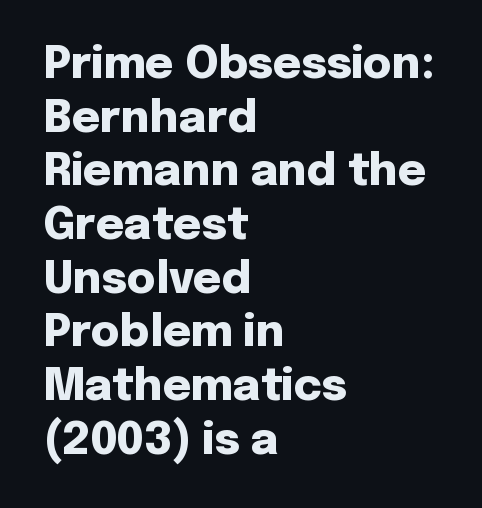
Q: Is the text bold? A: Yes.
Q: Is the text italic (slanted)? A: No, it is upright.
Q: Is the typeface a serif or a sans-serif typeface? A: Sans-serif.
Q: Is the text underlined? A: No.
Q: How is the paragraph aligned? A: Left-aligned.
Q: Is the spacing between letters normal or unusually wide? A: Normal.
Q: Width (condensed, normal, or wide)? A: Normal.
Q: Stroke contrast? A: Low.
Q: x-height? A: Medium.
Q: Monospaced? A: No.
